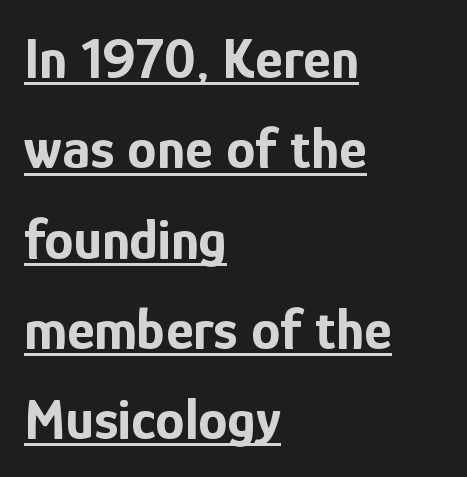
The image shows 59 px bold, condensed sans-serif type, upright; set left-aligned, normal line spacing (1.53x), normal letter spacing, underlined; low stroke contrast and a medium x-height.
